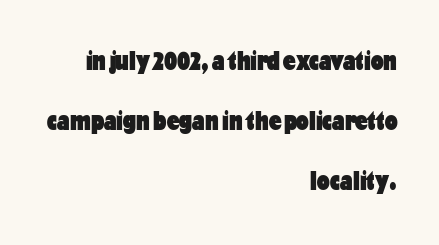
Q: Is the text bold? A: Yes.
Q: Is the text italic (slanted)? A: No, it is upright.
Q: Is the typeface a serif or a sans-serif typeface? A: Sans-serif.
Q: Is the text underlined? A: No.
Q: How is the paragraph aligned? A: Right-aligned.
Q: Is the spacing between letters normal or unusually wide? A: Normal.
Q: Is the spacing between lines tight, normal or loose? A: Loose.
Q: Width (condensed, normal, or wide)? A: Condensed.
Q: Stroke contrast? A: Low.
Q: x-height? A: Medium.
Q: Monospaced? A: No.
